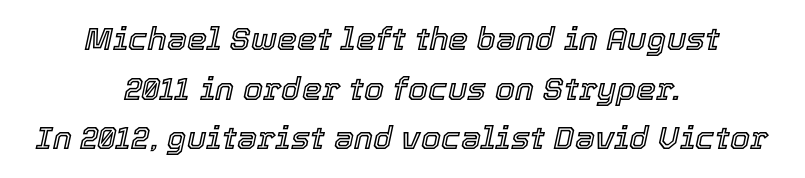
Q: Is the text italic (slanted)? A: Yes, it leans right by about 12 degrees.
Q: Is the text underlined? A: No.
Q: How is the paragraph aligned? A: Centered.
Q: Is the spacing between letters normal or unusually wide? A: Normal.
Q: Is the spacing between lines tight, normal or loose? A: Normal.
Q: Width (condensed, normal, or wide)? A: Normal.
Q: x-height? A: Medium.
Q: Monospaced? A: No.
